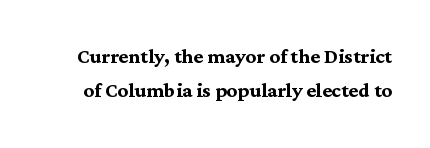
Q: Is the text bold? A: Yes.
Q: Is the text italic (slanted)? A: No, it is upright.
Q: Is the text underlined? A: No.
Q: Is the spacing between letters normal or unusually wide? A: Normal.
Q: Is the spacing between lines tight, normal or loose? A: Normal.
